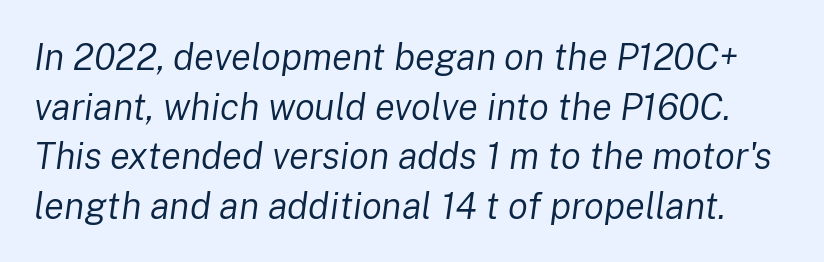
{"italic": "yes", "lean": "right", "slant_degrees": 8, "bold": "no", "weight": "regular", "width": "normal", "stroke_contrast": "low", "x_height": "medium", "monospaced": "no", "underline": "no", "line_spacing": "normal", "line_spacing_ratio": 1.34, "letter_spacing": "normal", "letter_spacing_em": 0.0, "glyph_px": 37}
